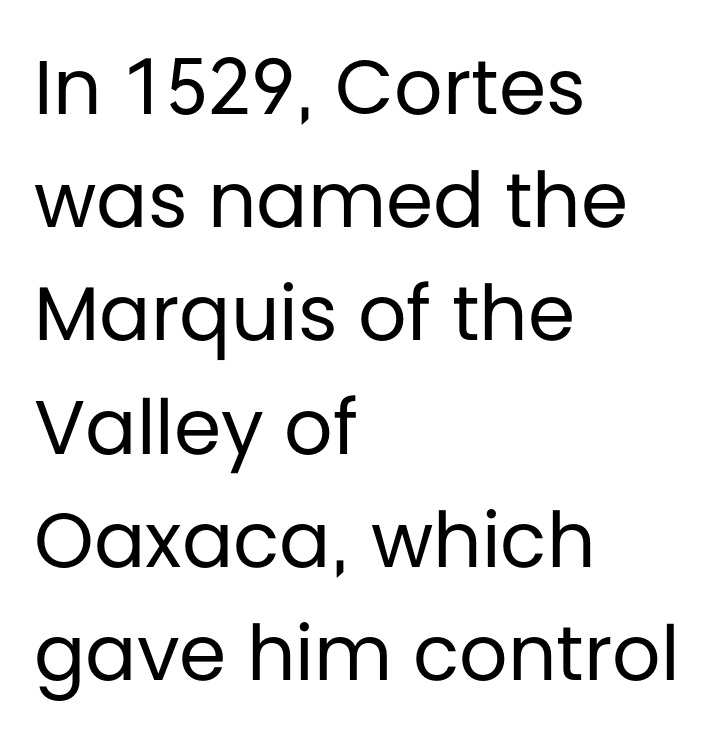
The image shows 76 px regular-weight sans-serif type, upright; set left-aligned, normal line spacing (1.49x), normal letter spacing, not underlined; low stroke contrast and a large x-height.
